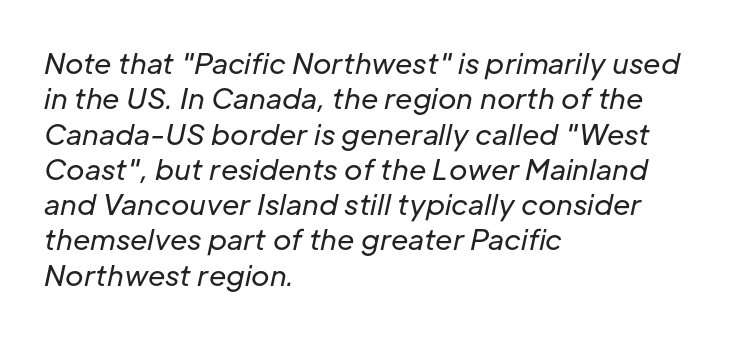
{"italic": "yes", "lean": "right", "slant_degrees": 12, "bold": "no", "weight": "regular", "width": "normal", "stroke_contrast": "low", "x_height": "medium", "monospaced": "no", "underline": "no", "align": "left", "line_spacing": "normal", "line_spacing_ratio": 1.26, "letter_spacing": "normal", "letter_spacing_em": 0.0, "glyph_px": 28}
